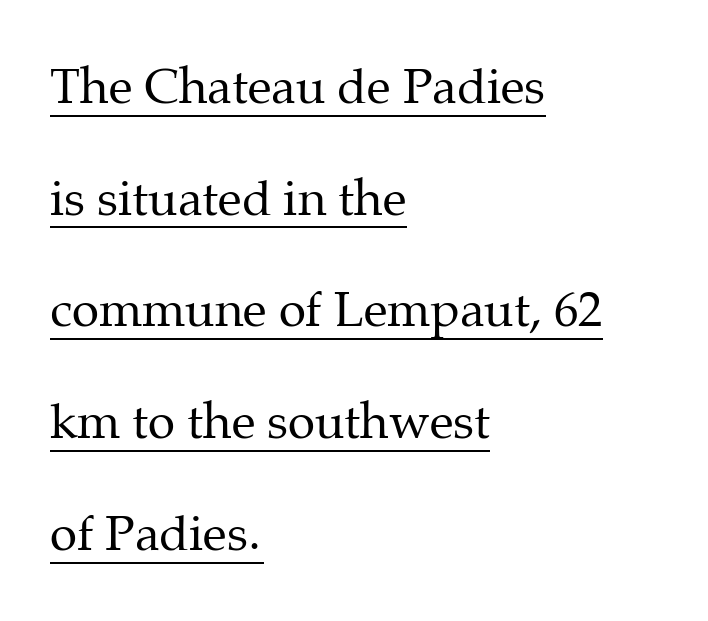
Airy leading. Line starts are locked; line ends wander. No italicization has been applied; the sample stays upright. Nothing heavy about these letters — not bold at all.
